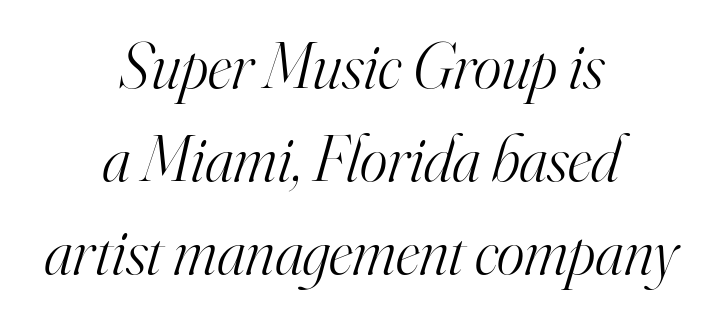
{"serif": "yes", "italic": "yes", "lean": "right", "slant_degrees": 16, "bold": "no", "weight": "light", "width": "normal", "stroke_contrast": "high", "x_height": "small", "monospaced": "no", "underline": "no", "align": "center", "line_spacing": "normal", "line_spacing_ratio": 1.41, "letter_spacing": "normal", "letter_spacing_em": 0.0, "glyph_px": 66}
